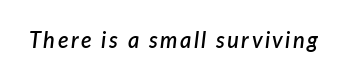
Descender tails drop into unmarked territory. The specimen reads as italic at a glance. As a designer I'd log this as weight 600, semibold.
